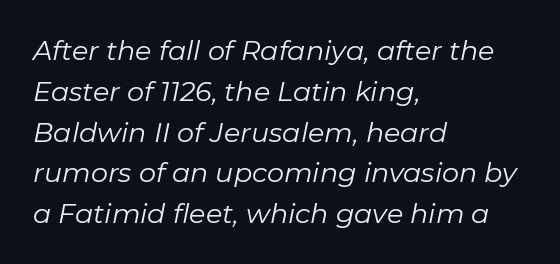
The image shows 27 px text type, italic (leaning right); set left-aligned, normal line spacing (1.51x), normal letter spacing, not underlined.
